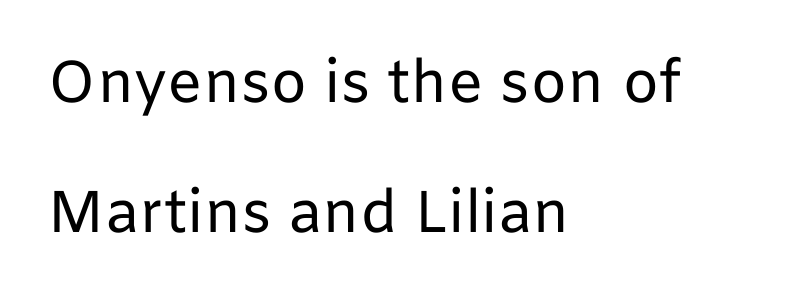
The image shows 59 px regular-weight sans-serif type, upright; set left-aligned, loose line spacing (2.21x), normal letter spacing, not underlined; low stroke contrast and a medium x-height.
